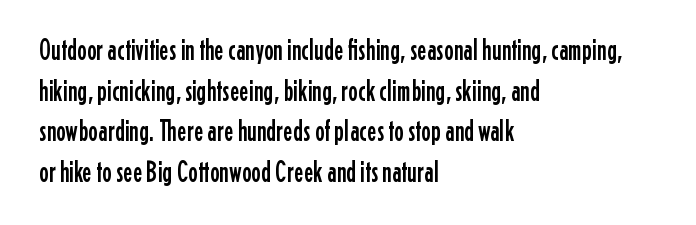
The image shows 29 px condensed sans-serif type, upright; set left-aligned, normal line spacing (1.4x), normal letter spacing, not underlined; low stroke contrast and a medium x-height.
